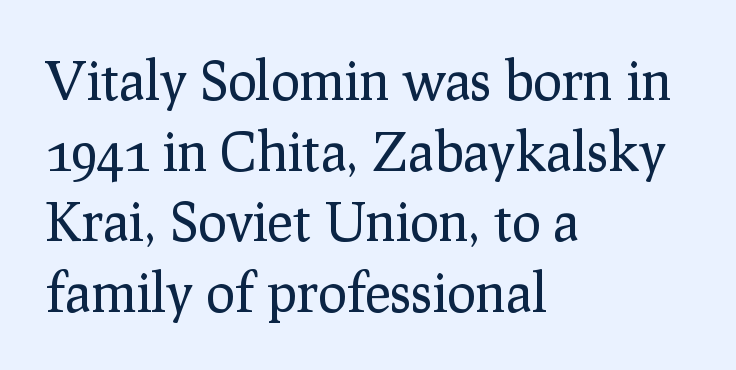
Is there any slant? The stems are plumb. Is this a fixed-width face? No — the glyphs have proportional, varying widths. A student would call this left alignment; a typographer would say flush left, rag right. Compared with typical paragraphs, the rows here are spaced about the same.
